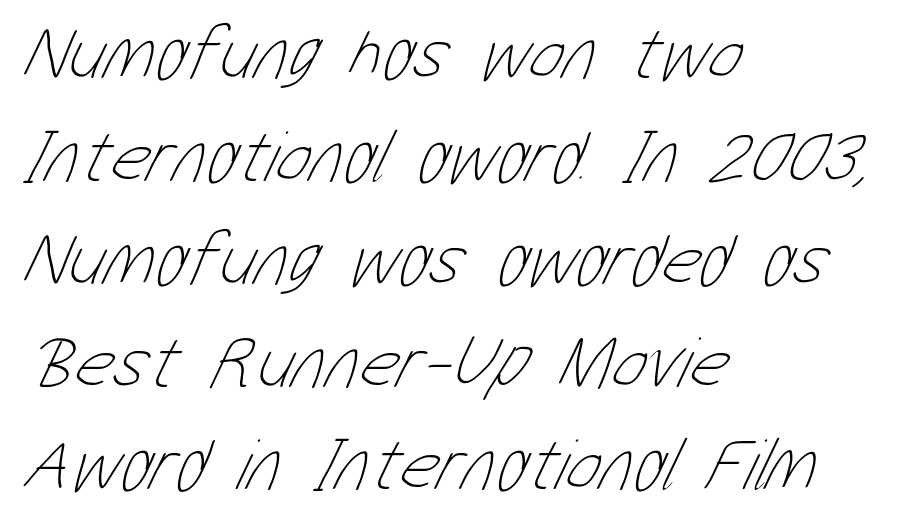
Each word holds together tightly as a unit, with standard inter-letter gaps. The passage is arranged the way most books set body copy — flush left. This rendering features lettering with no underline. Is the stroke heavy? The answer is a plain regular-or-lighter.
